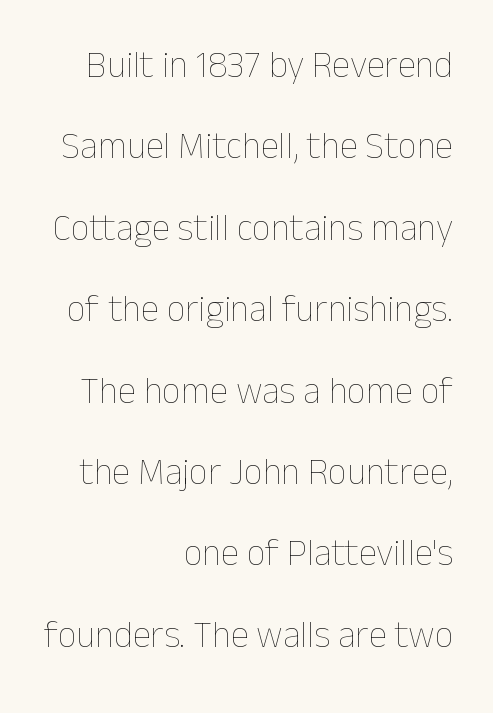
{"italic": "no", "bold": "no", "weight": "thin", "width": "normal", "stroke_contrast": "low", "x_height": "medium", "monospaced": "no", "underline": "no", "align": "right", "line_spacing": "loose", "line_spacing_ratio": 2.2, "letter_spacing": "normal", "letter_spacing_em": 0.0, "glyph_px": 37}
